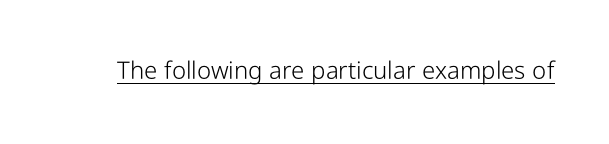
Q: Is the text bold? A: No.
Q: Is the text italic (slanted)? A: No, it is upright.
Q: Is the text underlined? A: Yes.
Q: Is the spacing between letters normal or unusually wide? A: Normal.
